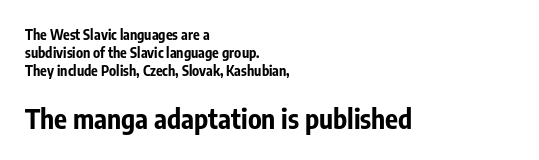
A classic flush-left, rag-right setting is used for this passage. Bare-footed words on every line. Regarding leading, the lines here are spaced in the standard way. Weight: bold. This is the regular roman posture of the typeface.
